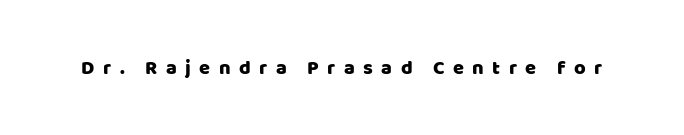
Ordinary non-slanted type is in use. Glance below the letters and you will spot only blank space. The horizontal fit of the characters is loose and conspicuously gappy.
